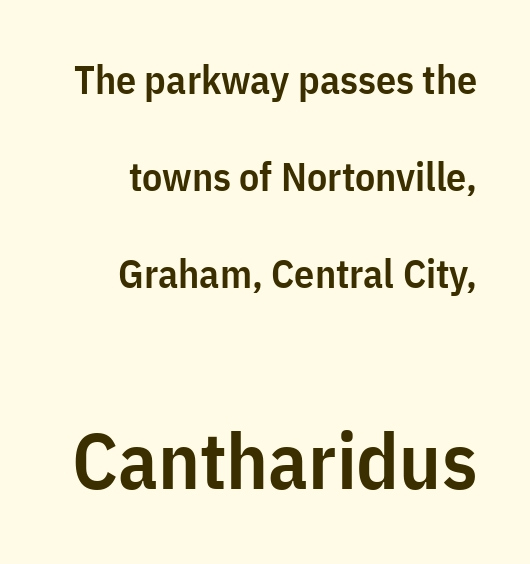
Interline gaps are noticeably wide in this sample. The letters advance in unequal steps, a hallmark of proportional type. These lines are set flush right with a ragged left edge. Any mark beneath the type? The region is blank. A semibold gives these letters moderate extra thickness, short of bold. Does the type have serifs? No, each stem ends abruptly.
